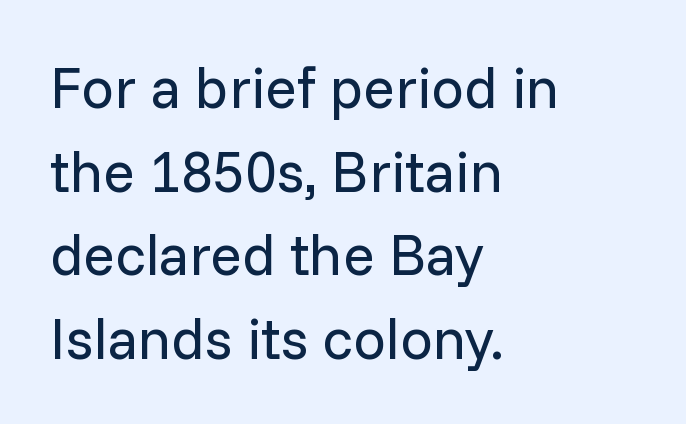
Evenly set lines give the paragraph a standard silhouette. A clean baseline with only descenders dipping below it. Character widths vary here, with narrow letters taking less room than wide ones. The font is comparable to plain body text, perhaps lighter. The rendering anchors every line to the left-hand side.
